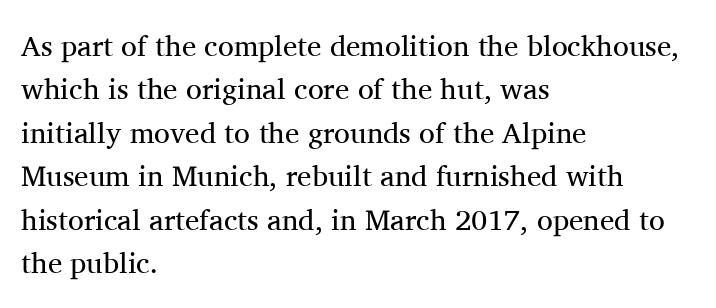
{"serif": "yes", "italic": "no", "bold": "no", "weight": "regular", "width": "normal", "stroke_contrast": "medium", "x_height": "medium", "monospaced": "no", "underline": "no", "align": "left", "line_spacing": "normal", "line_spacing_ratio": 1.5, "letter_spacing": "normal", "letter_spacing_em": 0.0, "glyph_px": 29}
